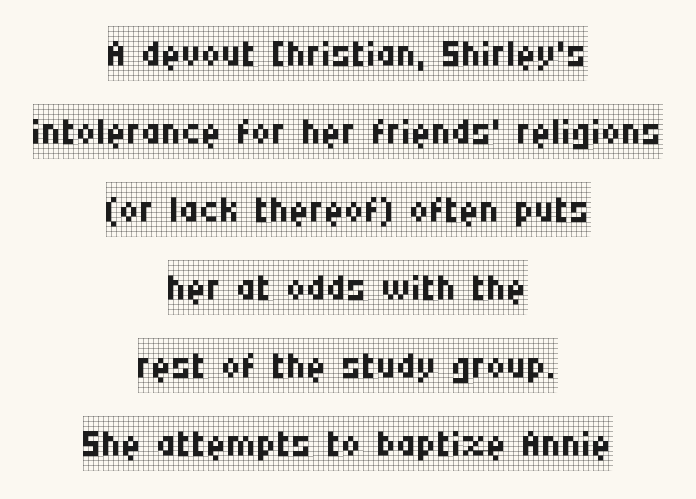
Q: Is the text bold? A: No.
Q: Is the text italic (slanted)? A: No, it is upright.
Q: Is the typeface a serif or a sans-serif typeface? A: Serif.
Q: Is the text underlined? A: No.
Q: How is the paragraph aligned? A: Centered.
Q: Is the spacing between letters normal or unusually wide? A: Normal.
Q: Is the spacing between lines tight, normal or loose? A: Normal.
Q: Width (condensed, normal, or wide)? A: Condensed.
Q: Stroke contrast? A: Low.
Q: x-height? A: Large.
Q: Monospaced? A: No.
